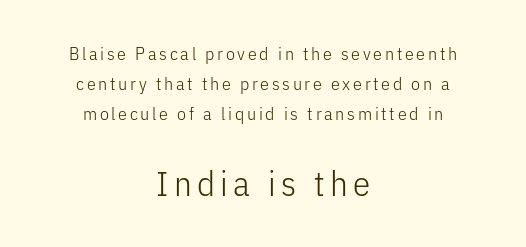
Q: Is the text bold? A: No.
Q: Is the text italic (slanted)? A: No, it is upright.
Q: Is the typeface a serif or a sans-serif typeface? A: Sans-serif.
Q: Is the text underlined? A: No.
Q: How is the paragraph aligned? A: Centered.
Q: Is the spacing between lines tight, normal or loose? A: Normal.
Q: Which block of text is set in a larger size, the first (top) or the second (bottom)? A: The second (bottom) one.
Q: Width (condensed, normal, or wide)? A: Condensed.
Q: Stroke contrast? A: Low.
Q: x-height? A: Medium.
Q: Monospaced? A: No.
